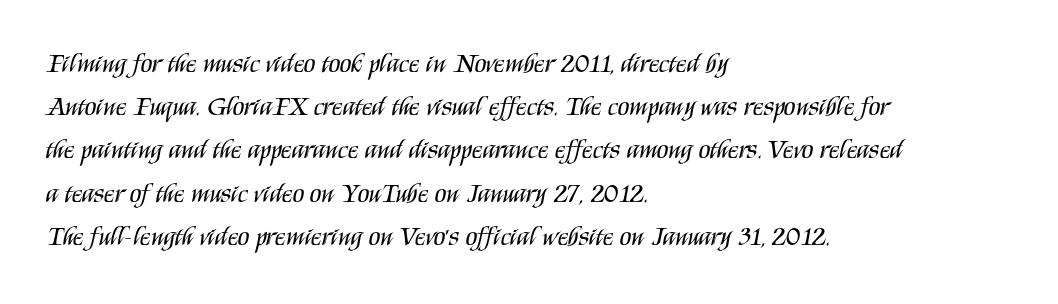
Q: Is the text bold? A: No.
Q: Is the text italic (slanted)? A: Yes.
Q: Is the text underlined? A: No.
Q: How is the paragraph aligned? A: Left-aligned.
Q: Is the spacing between letters normal or unusually wide? A: Normal.
Q: Is the spacing between lines tight, normal or loose? A: Normal.
